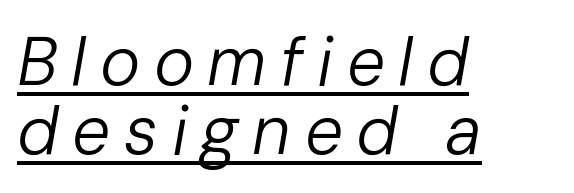
Left-aligned paragraph, ragged on the right. The passage shown is typed in a proportional face where columns would drift. Counters stay open thanks to moderate or lighter strokes. Check the space under the baseline: a stroke is drawn there. You could only call the tracking loose — the letters float apart.
